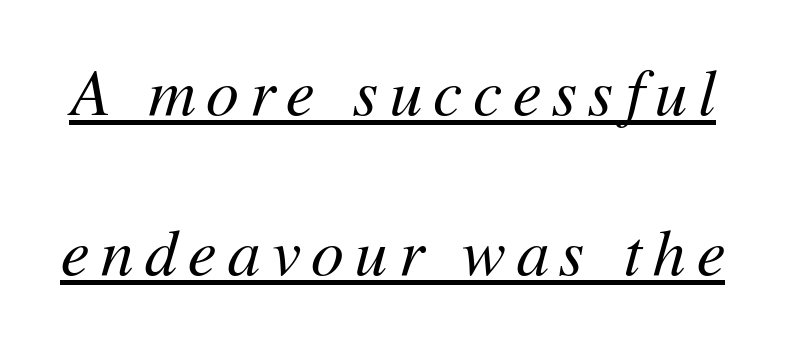
The image shows 65 px regular-weight type, italic (leaning right); set loose line spacing (2.46x), underlined; medium stroke contrast and a medium x-height.
